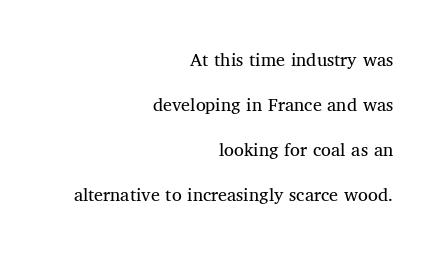
Q: Is the text bold? A: No.
Q: Is the text italic (slanted)? A: No, it is upright.
Q: Is the text underlined? A: No.
Q: How is the paragraph aligned? A: Right-aligned.
Q: Is the spacing between letters normal or unusually wide? A: Normal.
Q: Is the spacing between lines tight, normal or loose? A: Loose.
